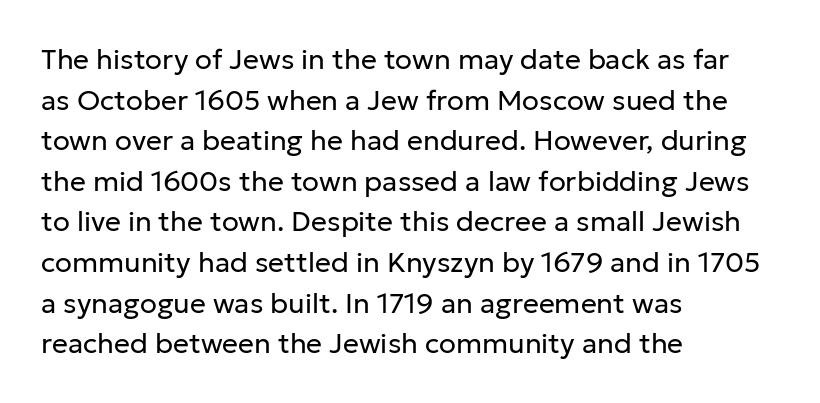
Q: Is the text bold? A: No.
Q: Is the text italic (slanted)? A: No, it is upright.
Q: Is the typeface a serif or a sans-serif typeface? A: Sans-serif.
Q: Is the text underlined? A: No.
Q: How is the paragraph aligned? A: Left-aligned.
Q: Is the spacing between letters normal or unusually wide? A: Normal.
Q: Is the spacing between lines tight, normal or loose? A: Normal.
Q: Width (condensed, normal, or wide)? A: Normal.
Q: Stroke contrast? A: Low.
Q: x-height? A: Medium.
Q: Monospaced? A: No.
